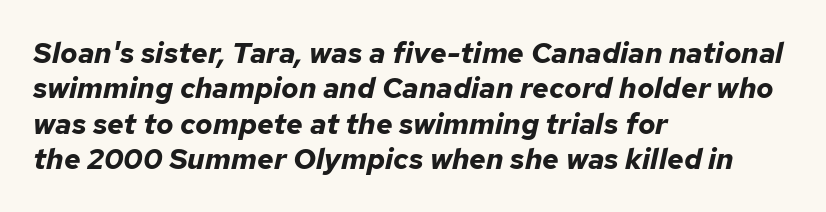
{"italic": "yes", "lean": "right", "slant_degrees": 12, "bold": "yes", "weight": "bold", "width": "normal", "stroke_contrast": "low", "x_height": "medium", "monospaced": "no", "underline": "no", "align": "left", "line_spacing_ratio": 1.22, "letter_spacing": "normal", "letter_spacing_em": 0.0, "glyph_px": 29}
